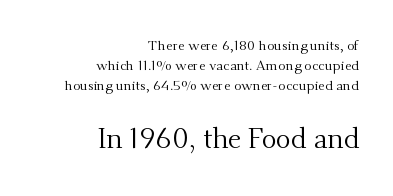
These lines were composed using upright roman letters. The gap between lines stays unmarked. Here the designer chose a conventional face with non-uniform glyph widths. The block of text has a typical density, with ordinary space between rows.
